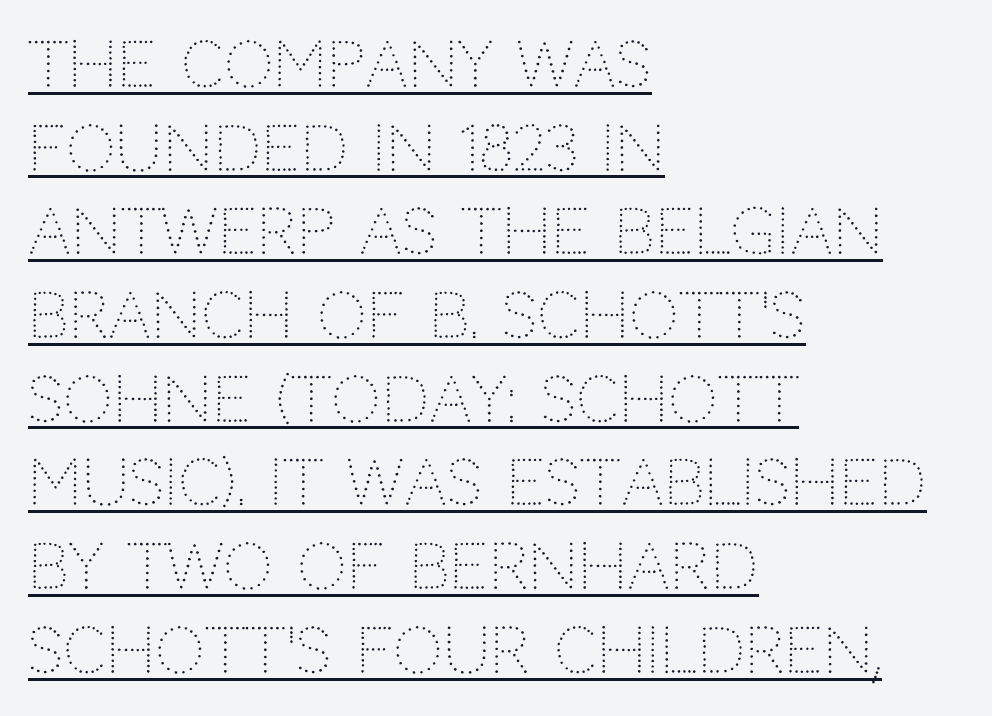
A student would call this left alignment; a typographer would say flush left, rag right. Students, observe the line beneath the letters — that is underlining. Each stroke keeps to a modest, everyday thickness or less. Observe the ordinary spacing: letters are neighbours, not strangers. You could not count columns in this text — the font is proportionally spaced.
